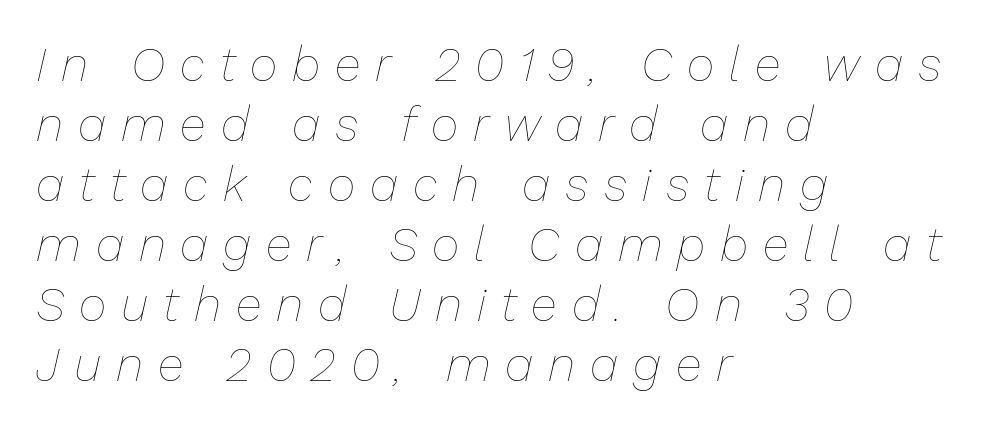
Q: Is the text bold? A: No.
Q: Is the text italic (slanted)? A: Yes, it leans right by about 13 degrees.
Q: Is the text underlined? A: No.
Q: How is the paragraph aligned? A: Left-aligned.
Q: Is the spacing between letters normal or unusually wide? A: Unusually wide.
Q: Is the spacing between lines tight, normal or loose? A: Normal.
Q: Width (condensed, normal, or wide)? A: Normal.
Q: Stroke contrast? A: Low.
Q: x-height? A: Medium.
Q: Monospaced? A: No.
